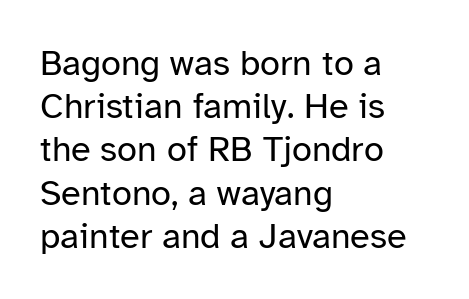
Rule under the text: the space is simply empty. A typesetter would label this face a sans. Glyph-to-glyph distance matches everyday printed text. The letterforms sit at book weight or below.
